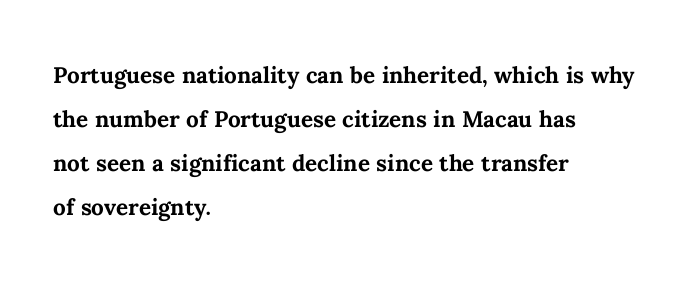
The image shows 30 px semibold type, upright; set left-aligned, normal line spacing (1.47x), normal letter spacing, not underlined; medium stroke contrast and a medium x-height.
